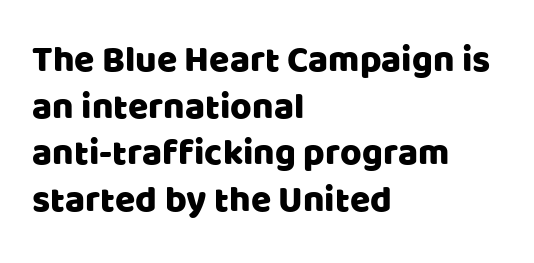
The image shows 37 px sans-serif type, upright; set left-aligned, normal line spacing (1.26x), normal letter spacing, not underlined; low stroke contrast and a large x-height.
